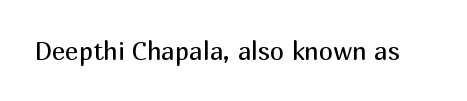
Q: Is the text bold? A: No.
Q: Is the text italic (slanted)? A: No, it is upright.
Q: Is the text underlined? A: No.
Q: Is the spacing between letters normal or unusually wide? A: Normal.
